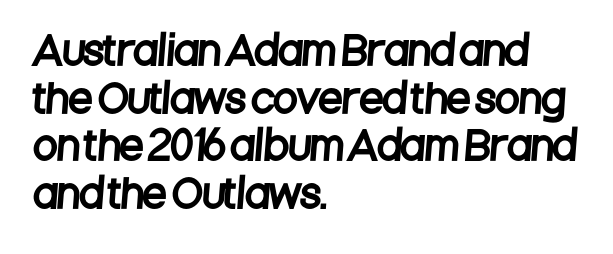
{"serif": "no", "width": "condensed", "stroke_contrast": "low", "x_height": "large", "monospaced": "no", "underline": "no", "align": "left", "line_spacing_ratio": 1.22, "letter_spacing": "normal", "letter_spacing_em": 0.0, "glyph_px": 39}
